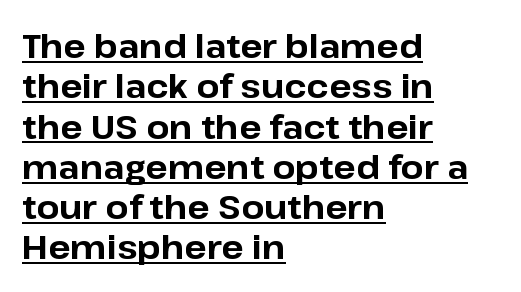
{"serif": "no", "italic": "no", "bold": "yes", "weight": "bold", "width": "normal", "stroke_contrast": "low", "x_height": "medium", "monospaced": "no", "underline": "yes", "align": "left", "line_spacing_ratio": 1.22, "letter_spacing": "normal", "letter_spacing_em": 0.0, "glyph_px": 33}
